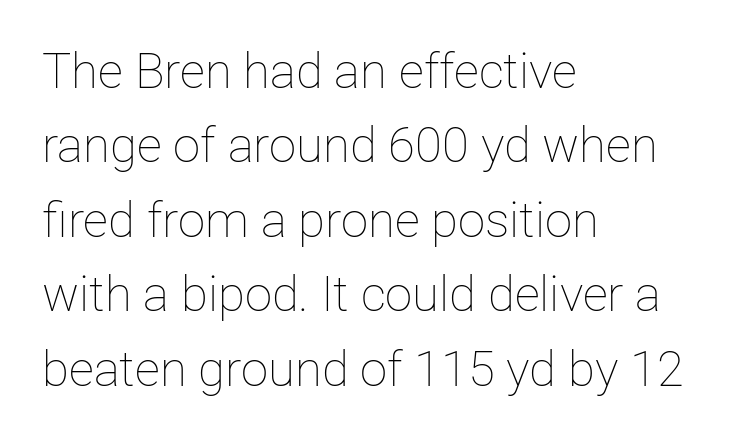
Q: Is the text bold? A: No.
Q: Is the text italic (slanted)? A: No, it is upright.
Q: Is the text underlined? A: No.
Q: How is the paragraph aligned? A: Left-aligned.
Q: Is the spacing between letters normal or unusually wide? A: Normal.
Q: Is the spacing between lines tight, normal or loose? A: Normal.
Q: Width (condensed, normal, or wide)? A: Normal.
Q: Stroke contrast? A: Low.
Q: x-height? A: Medium.
Q: Monospaced? A: No.
